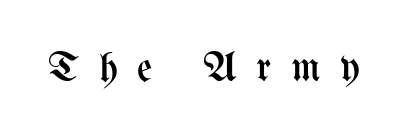
Q: Is the text bold? A: No.
Q: Is the text italic (slanted)? A: No, it is upright.
Q: Is the text underlined? A: No.
Q: Is the spacing between letters normal or unusually wide? A: Unusually wide.
Q: Width (condensed, normal, or wide)? A: Condensed.
Q: Stroke contrast? A: Medium.
Q: x-height? A: Medium.
Q: Monospaced? A: No.
